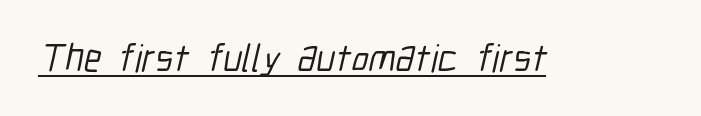
Looks like regular typesetting: each glyph gets only the width it needs. I'd call this a sans setting — the letters go barefoot. Glyph-to-glyph distance matches everyday printed text. The typesetter has applied underlining to the passage shown.
